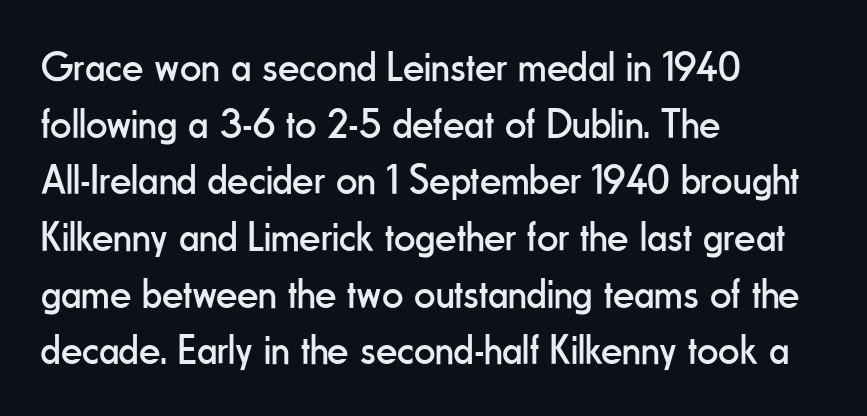
Q: Is the text bold? A: No.
Q: Is the text italic (slanted)? A: No, it is upright.
Q: Is the typeface a serif or a sans-serif typeface? A: Sans-serif.
Q: Is the text underlined? A: No.
Q: How is the paragraph aligned? A: Left-aligned.
Q: Is the spacing between letters normal or unusually wide? A: Normal.
Q: Is the spacing between lines tight, normal or loose? A: Normal.
Q: Width (condensed, normal, or wide)? A: Condensed.
Q: Stroke contrast? A: Low.
Q: x-height? A: Small.
Q: Monospaced? A: No.
